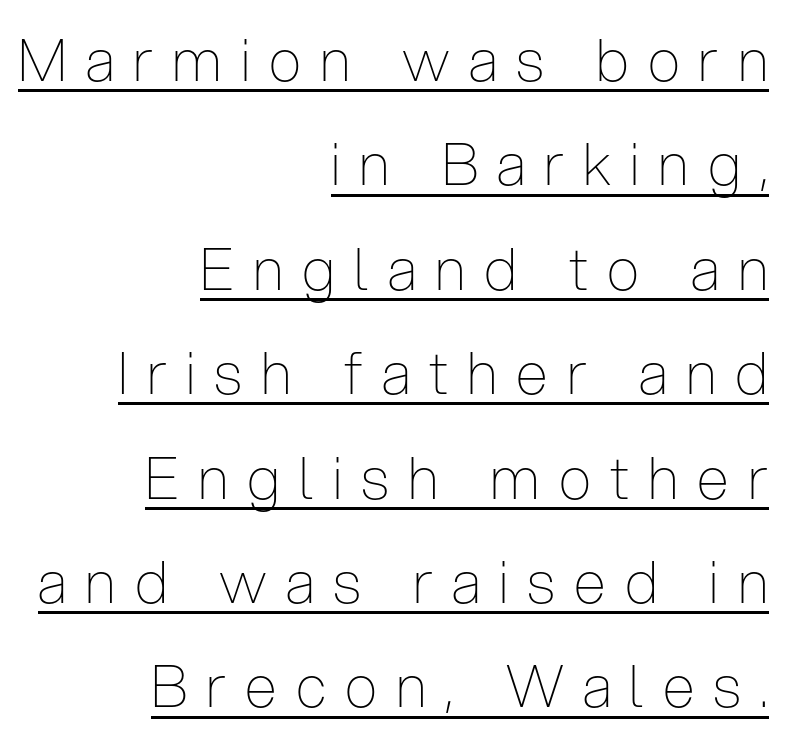
The image shows 58 px thin, condensed sans-serif type, upright; set right-aligned, line spacing 1.8x, unusually wide letter spacing (+0.33 em), underlined; low stroke contrast and a medium x-height.
